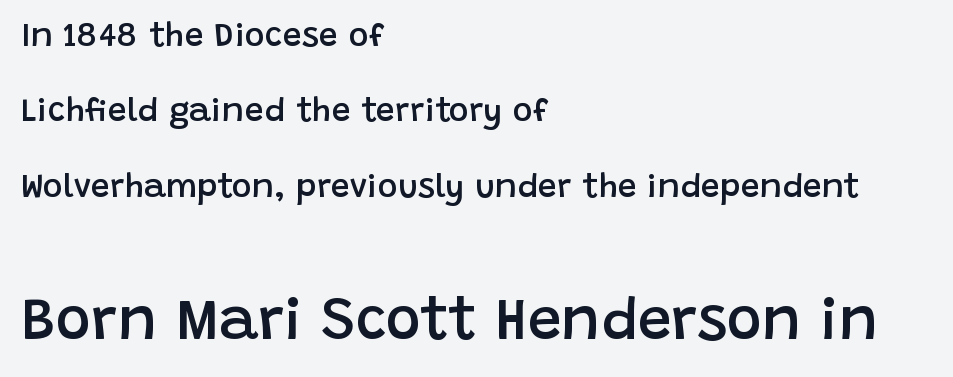
{"serif": "no", "italic": "no", "bold": "semi", "weight": "semibold", "width": "normal", "stroke_contrast": "low", "x_height": "large", "monospaced": "no", "underline": "no", "align": "left", "line_spacing": "loose", "line_spacing_ratio": 2.22, "letter_spacing": "normal", "letter_spacing_em": 0.0, "larger_block": "second", "size_ratio": 1.76, "glyph_px": 60}
